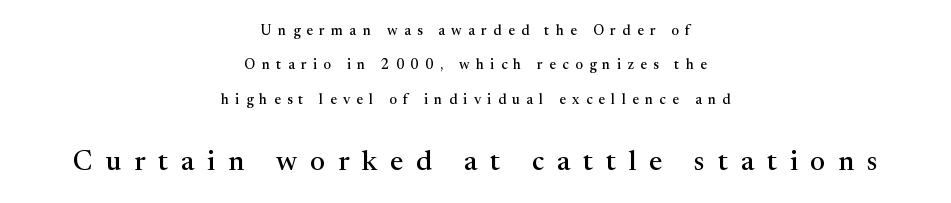
The image shows 28 px serif type, upright; set centered, loose line spacing (2.45x), unusually wide letter spacing (+0.46 em), not underlined; the second (bottom) block is 2.0x larger; medium stroke contrast and a medium x-height.
